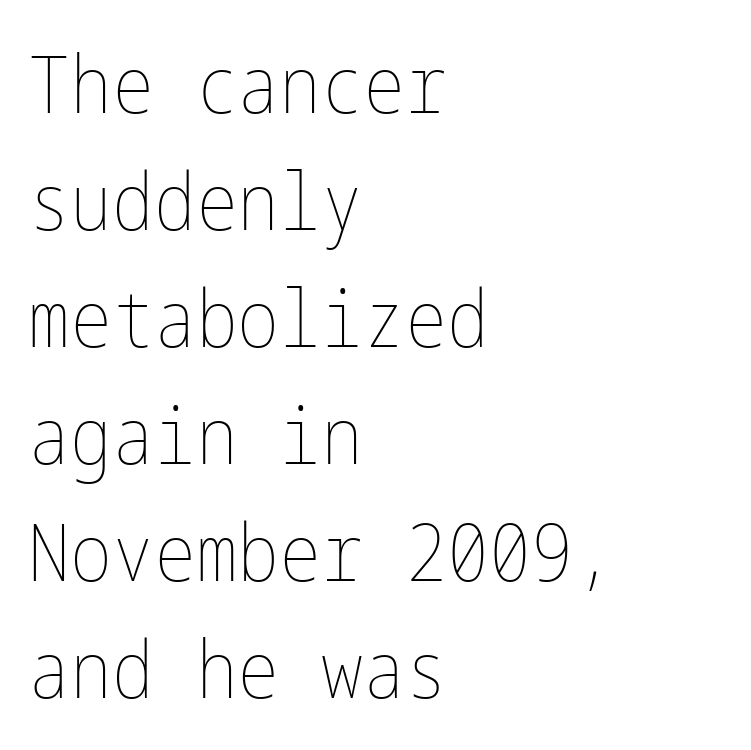
{"italic": "no", "bold": "no", "weight": "thin", "width": "condensed", "stroke_contrast": "low", "x_height": "medium", "underline": "no", "align": "left", "line_spacing": "normal", "line_spacing_ratio": 1.48, "letter_spacing": "normal", "letter_spacing_em": 0.0, "glyph_px": 79}
